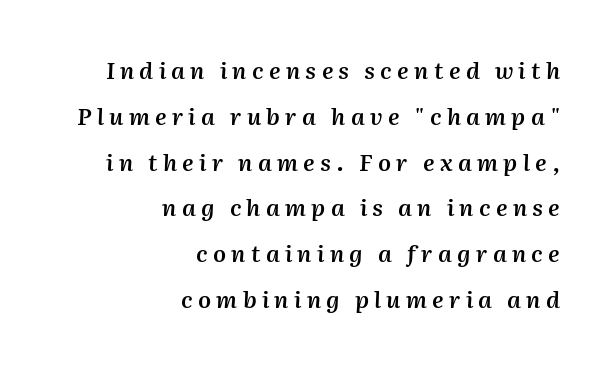
The image shows 23 px text type, italic (leaning right); set right-aligned, loose line spacing (1.99x), unusually wide letter spacing (+0.23 em), not underlined.
